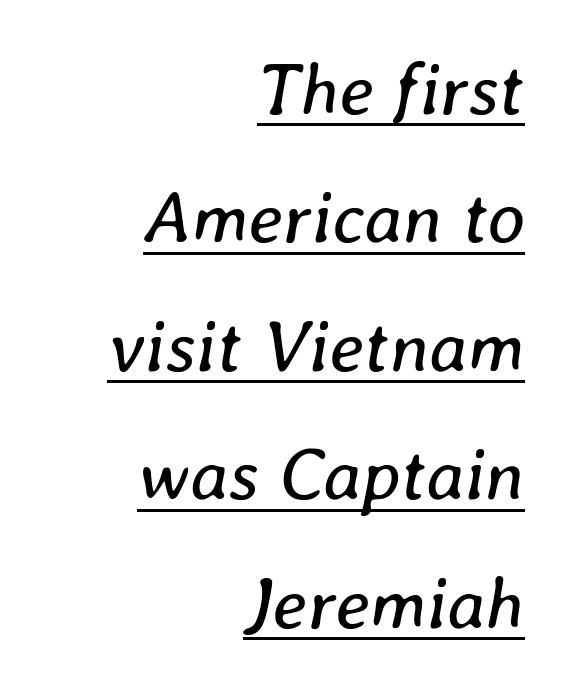
The image shows 73 px regular-weight type, italic (leaning right); set right-aligned, line spacing 1.76x, normal letter spacing, underlined; low stroke contrast and a medium x-height.
